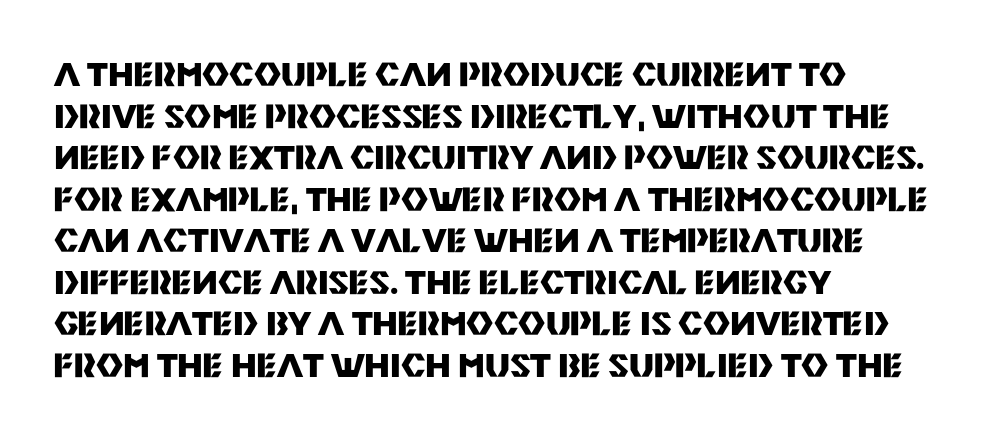
The image shows 33 px heavy sans-serif type, upright; set left-aligned, normal line spacing (1.26x), normal letter spacing, not underlined; medium stroke contrast and a large x-height.
